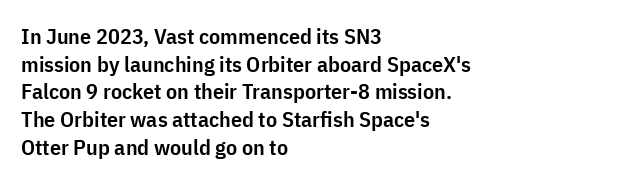
Q: Is the text bold? A: Semi-bold.
Q: Is the text italic (slanted)? A: No, it is upright.
Q: Is the text underlined? A: No.
Q: How is the paragraph aligned? A: Left-aligned.
Q: Is the spacing between letters normal or unusually wide? A: Normal.
Q: Is the spacing between lines tight, normal or loose? A: Normal.
